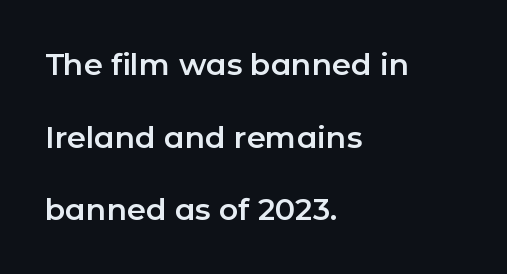
Are there feet on the stems? There aren't — it's a sans. If you measured baseline to baseline, you'd find a long distance. Ordinary non-slanted type is in use. The typesetter chose a ragged-right arrangement here.
